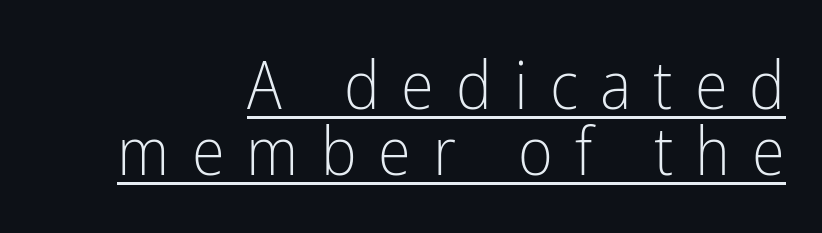
{"serif": "no", "italic": "no", "bold": "no", "weight": "light", "width": "condensed", "stroke_contrast": "low", "x_height": "medium", "monospaced": "no", "underline": "yes", "align": "right", "line_spacing": "tight", "line_spacing_ratio": 0.99, "letter_spacing": "wide", "letter_spacing_em": 0.33, "glyph_px": 67}
